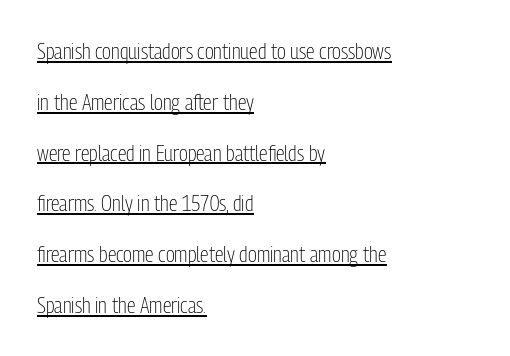
Underline: present. Stroke thickness stays within the range of a standard reading face or lighter. The passage is arranged the way most books set body copy — flush left. The typography opts for an upright posture over an oblique one.
